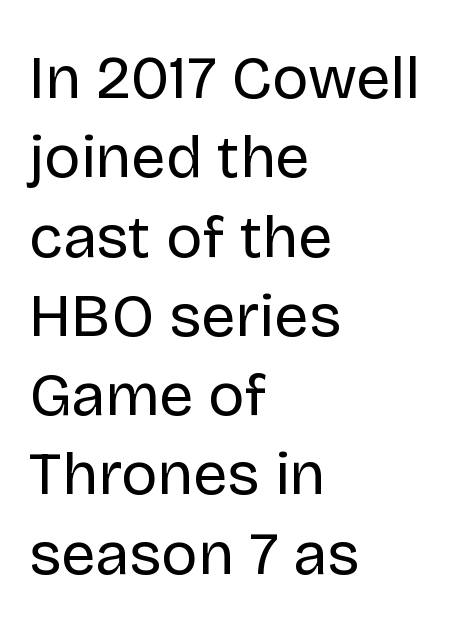
Each letter keeps its own natural width here, so spacing adapts to shape. Designer's note — italics off, roman on. To sum up the face: it is a sans, with no serifs. A clean baseline with only descenders dipping below it. This sample keeps an unexceptional amount of space between lines.
